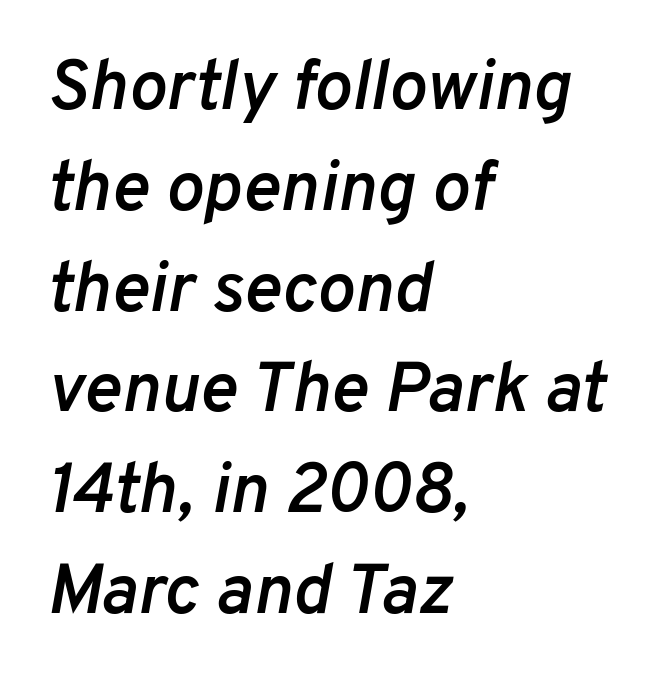
The image shows 71 px semibold type, italic (leaning right); set left-aligned, normal line spacing (1.42x), normal letter spacing, not underlined; low stroke contrast and a medium x-height.
